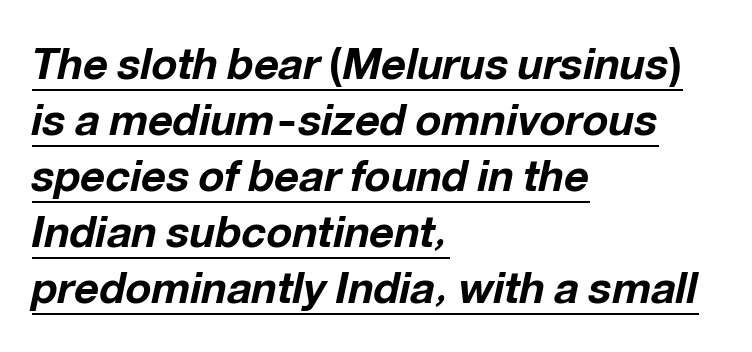
Does the leading feel generous? No, just average. Looks like someone drew a line under every word here. Each line starts at the same left margin while the right side varies. The sample has been set heavy, in full bold.
